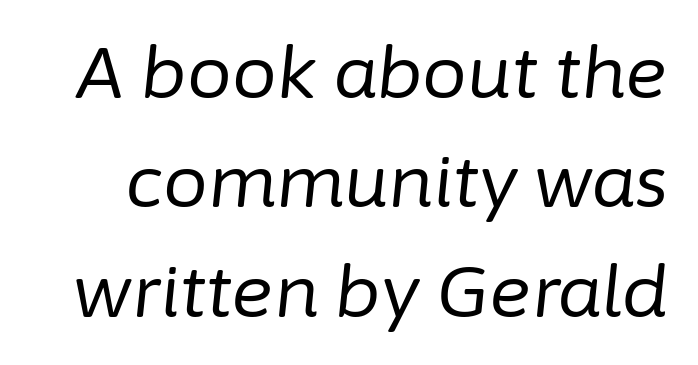
The image shows 71 px regular-weight type, italic (leaning right); set normal line spacing (1.54x), normal letter spacing, not underlined; low stroke contrast and a medium x-height.
